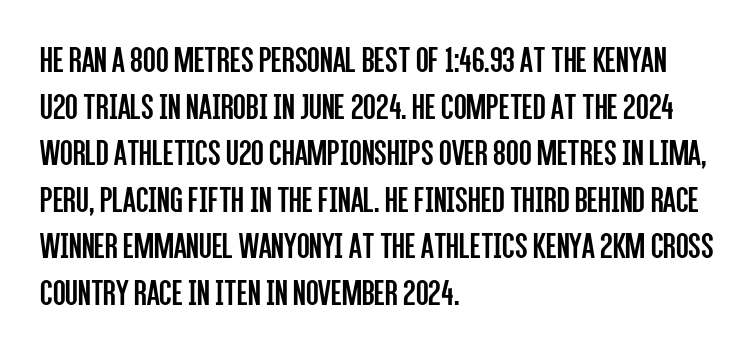
Q: Is the text bold? A: No.
Q: Is the text italic (slanted)? A: No, it is upright.
Q: Is the typeface a serif or a sans-serif typeface? A: Sans-serif.
Q: Is the text underlined? A: No.
Q: How is the paragraph aligned? A: Left-aligned.
Q: Is the spacing between letters normal or unusually wide? A: Normal.
Q: Is the spacing between lines tight, normal or loose? A: Normal.
Q: Width (condensed, normal, or wide)? A: Condensed.
Q: Stroke contrast? A: Low.
Q: x-height? A: Large.
Q: Monospaced? A: No.
